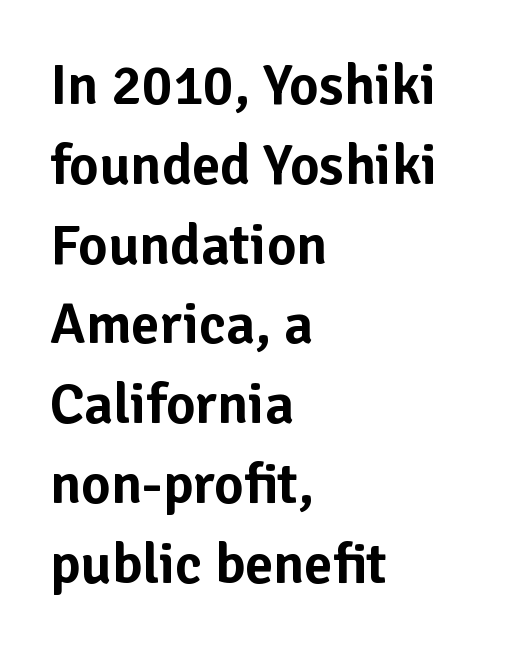
Q: Is the text italic (slanted)? A: No, it is upright.
Q: Is the typeface a serif or a sans-serif typeface? A: Sans-serif.
Q: Is the text underlined? A: No.
Q: How is the paragraph aligned? A: Left-aligned.
Q: Is the spacing between letters normal or unusually wide? A: Normal.
Q: Is the spacing between lines tight, normal or loose? A: Normal.
Q: Width (condensed, normal, or wide)? A: Normal.
Q: Stroke contrast? A: Low.
Q: x-height? A: Medium.
Q: Monospaced? A: No.
